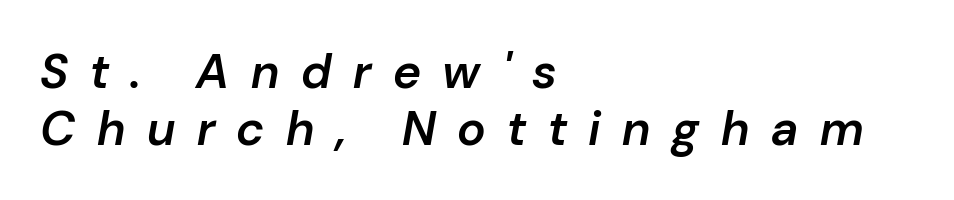
{"italic": "yes", "lean": "right", "slant_degrees": 10, "bold": "semi", "weight": "semibold", "width": "normal", "stroke_contrast": "low", "x_height": "medium", "monospaced": "no", "underline": "no", "align": "left", "line_spacing_ratio": 1.18, "letter_spacing": "wide", "letter_spacing_em": 0.45, "glyph_px": 48}
